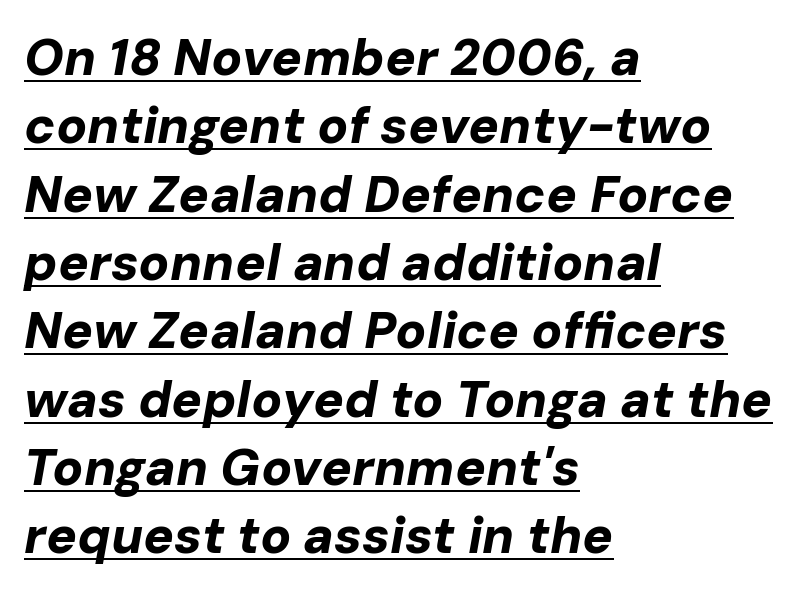
{"italic": "yes", "lean": "right", "slant_degrees": 10, "bold": "yes", "weight": "bold", "width": "normal", "stroke_contrast": "low", "x_height": "medium", "monospaced": "no", "underline": "yes", "align": "left", "line_spacing": "normal", "line_spacing_ratio": 1.34, "letter_spacing": "normal", "letter_spacing_em": 0.0, "glyph_px": 51}
